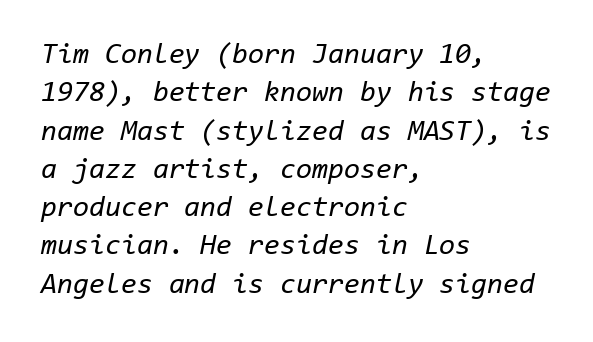
Q: Is the text bold? A: No.
Q: Is the text italic (slanted)? A: Yes, it leans right by about 11 degrees.
Q: Is the text underlined? A: No.
Q: How is the paragraph aligned? A: Left-aligned.
Q: Is the spacing between letters normal or unusually wide? A: Normal.
Q: Is the spacing between lines tight, normal or loose? A: Normal.
Q: Width (condensed, normal, or wide)? A: Normal.
Q: Stroke contrast? A: Low.
Q: x-height? A: Medium.
Q: Monospaced? A: Yes.
